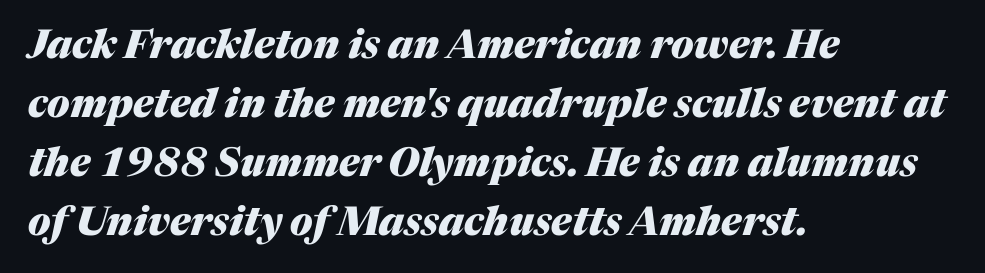
{"italic": "yes", "lean": "right", "slant_degrees": 17, "bold": "yes", "weight": "heavy", "width": "normal", "stroke_contrast": "medium", "x_height": "medium", "monospaced": "no", "underline": "no", "align": "left", "line_spacing": "normal", "line_spacing_ratio": 1.51, "letter_spacing": "normal", "letter_spacing_em": 0.0, "glyph_px": 39}
